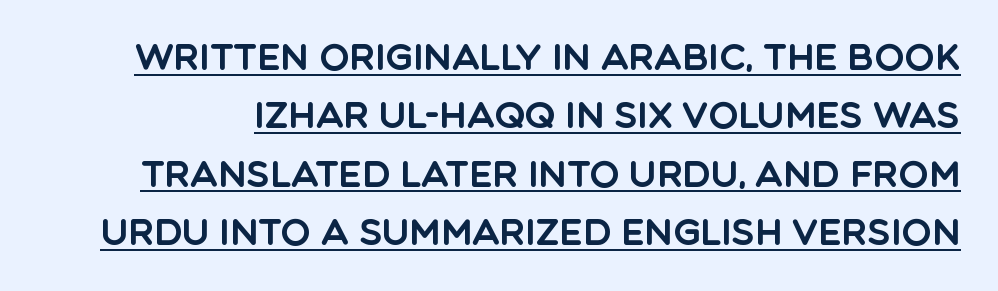
The text was rendered using a sans face with plain stroke endings. Glance below the letters and you will spot a drawn line. The face used here is proportionally spaced, like ordinary book or web type. The typography opts for an upright posture over an oblique one. The letterforms sit shoulder to shoulder at normal distance.
